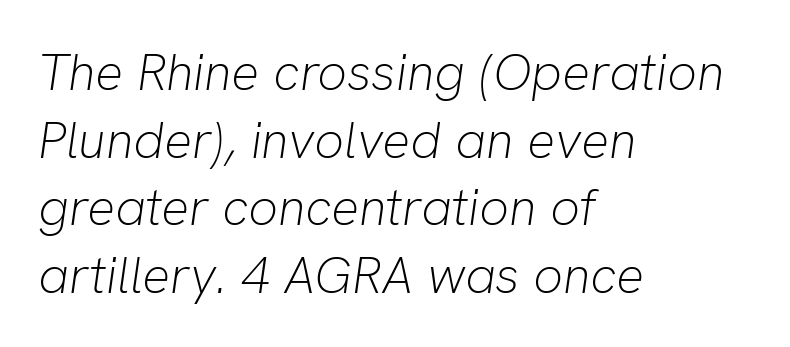
Q: Is the text bold? A: No.
Q: Is the text italic (slanted)? A: Yes, it leans right by about 8 degrees.
Q: Is the text underlined? A: No.
Q: How is the paragraph aligned? A: Left-aligned.
Q: Is the spacing between letters normal or unusually wide? A: Normal.
Q: Is the spacing between lines tight, normal or loose? A: Normal.
Q: Width (condensed, normal, or wide)? A: Normal.
Q: Stroke contrast? A: Low.
Q: x-height? A: Medium.
Q: Monospaced? A: No.
